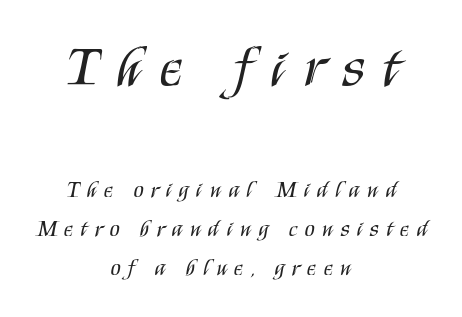
{"serif": "no", "bold": "no", "weight": "regular", "width": "condensed", "stroke_contrast": "medium", "x_height": "large", "monospaced": "no", "underline": "no", "align": "center", "line_spacing": "normal", "line_spacing_ratio": 1.7, "letter_spacing": "wide", "letter_spacing_em": 0.33, "larger_block": "first", "size_ratio": 2.52, "glyph_px": 58}
